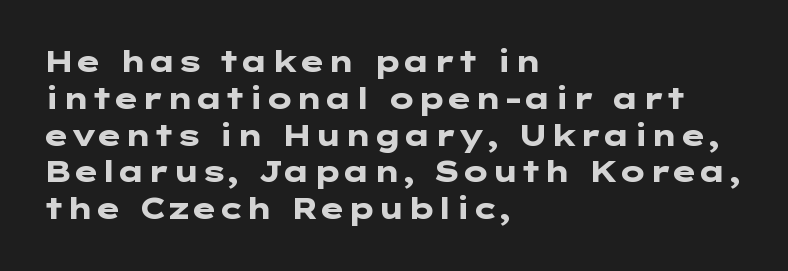
The image shows 29 px heavy, wide sans-serif type, upright; set left-aligned, normal line spacing (1.27x), normal letter spacing, not underlined; low stroke contrast and a medium x-height.
